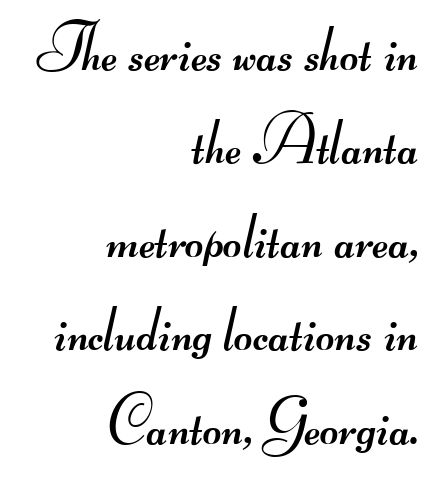
{"serif": "no", "bold": "no", "weight": "regular", "width": "wide", "stroke_contrast": "medium", "monospaced": "no", "underline": "no", "align": "right", "line_spacing": "normal", "line_spacing_ratio": 1.46, "letter_spacing": "normal", "letter_spacing_em": 0.0, "glyph_px": 64}
